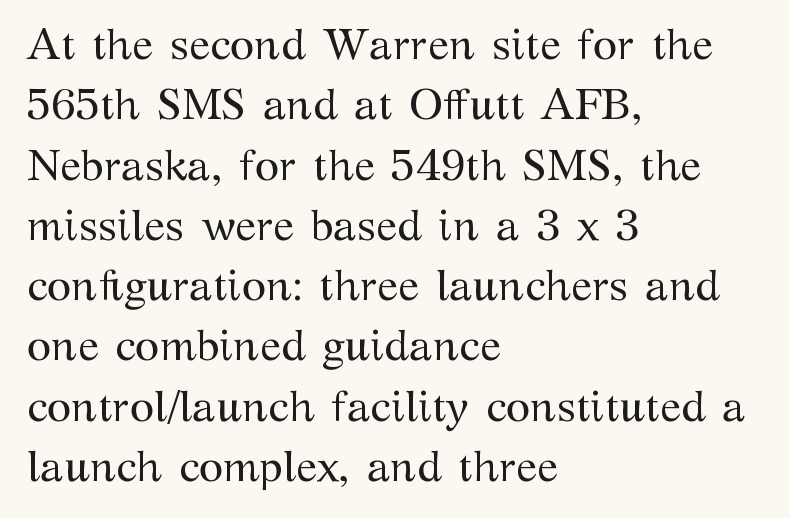
The image shows 44 px regular-weight serif type, upright; set left-aligned, normal line spacing (1.37x), normal letter spacing, not underlined; medium stroke contrast and a medium x-height.
